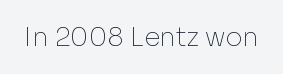
Q: Is the text bold? A: No.
Q: Is the text italic (slanted)? A: No, it is upright.
Q: Is the text underlined? A: No.
Q: Is the spacing between letters normal or unusually wide? A: Normal.
